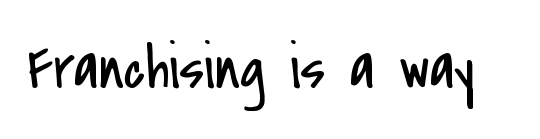
No heavy texture on the line: the type isn't bold. Examine the stroke ends and you'll find no serifs. Note the varied advance widths — an 'i' is clearly narrower than an 'm'. Rendered with straight, roman letterforms. The rendering keeps characters at their native spacing. Rule under the text: the space is simply empty.
